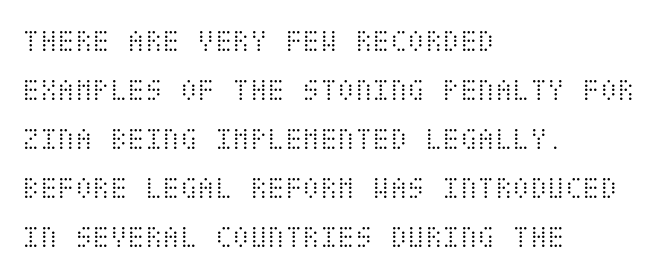
The image shows 32 px light, condensed type, upright; set left-aligned, normal line spacing (1.53x), normal letter spacing, not underlined; medium stroke contrast and a large x-height.
